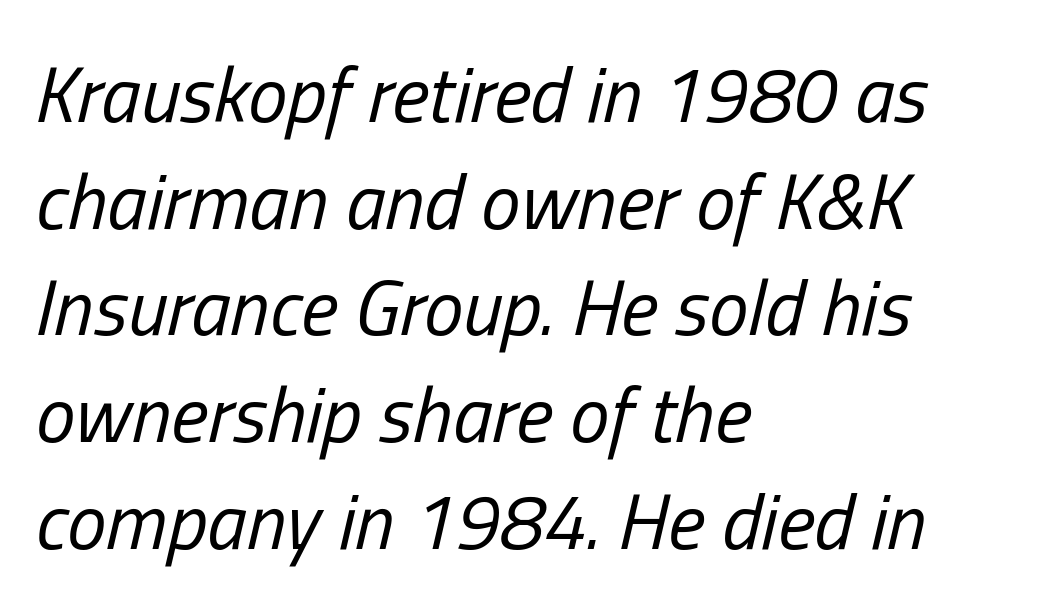
{"italic": "yes", "lean": "right", "slant_degrees": 13, "bold": "no", "weight": "regular", "width": "condensed", "stroke_contrast": "low", "x_height": "medium", "monospaced": "no", "underline": "no", "align": "left", "line_spacing": "normal", "line_spacing_ratio": 1.35, "letter_spacing": "normal", "letter_spacing_em": 0.0, "glyph_px": 79}
